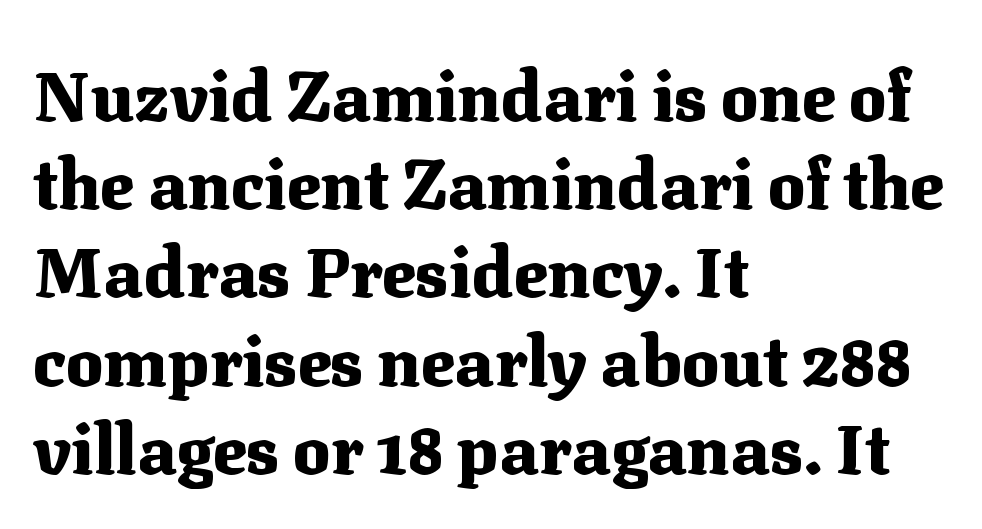
Q: Is the text bold? A: Yes.
Q: Is the text italic (slanted)? A: No, it is upright.
Q: Is the typeface a serif or a sans-serif typeface? A: Serif.
Q: Is the text underlined? A: No.
Q: How is the paragraph aligned? A: Left-aligned.
Q: Is the spacing between letters normal or unusually wide? A: Normal.
Q: Is the spacing between lines tight, normal or loose? A: Normal.
Q: Width (condensed, normal, or wide)? A: Normal.
Q: Stroke contrast? A: Medium.
Q: x-height? A: Medium.
Q: Monospaced? A: No.
